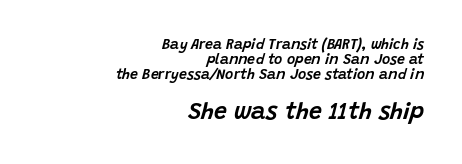
This layout puts the modest block above and the oversized block below. The rendering keeps characters at their native spacing. You could barely slide anything between these rows. The ragged edge is on the left, which tells us the setting is flush right. The area under the type is left untouched.
